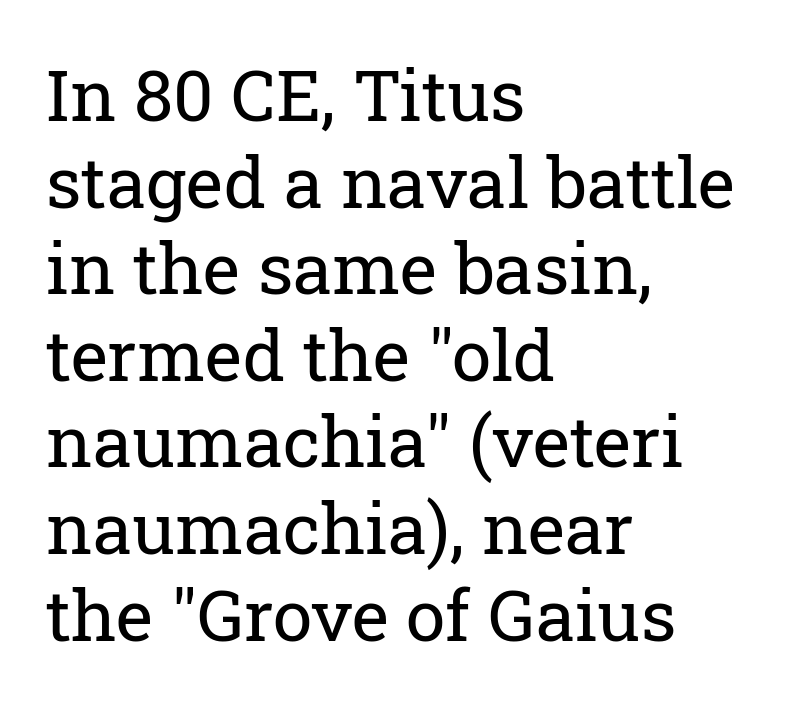
Short note: letters normally spaced. When letters stand straight like this, we call the style roman or upright. Heaviness? Minimal to ordinary, like unemphasized prose. Every row of glyphs begins at an identical x-position on the left. Check under the words: just untouched page.
